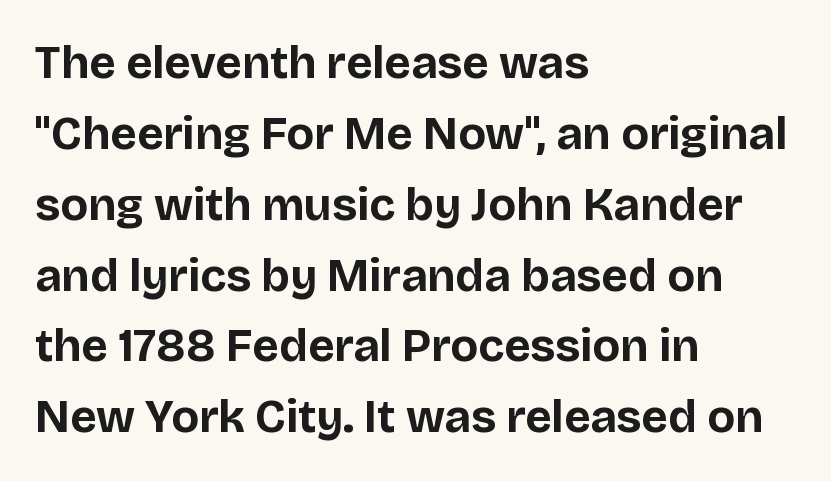
Q: Is the text bold? A: Yes.
Q: Is the text italic (slanted)? A: No, it is upright.
Q: Is the typeface a serif or a sans-serif typeface? A: Sans-serif.
Q: Is the text underlined? A: No.
Q: How is the paragraph aligned? A: Left-aligned.
Q: Is the spacing between letters normal or unusually wide? A: Normal.
Q: Is the spacing between lines tight, normal or loose? A: Normal.
Q: Width (condensed, normal, or wide)? A: Normal.
Q: Stroke contrast? A: Low.
Q: x-height? A: Large.
Q: Monospaced? A: No.
